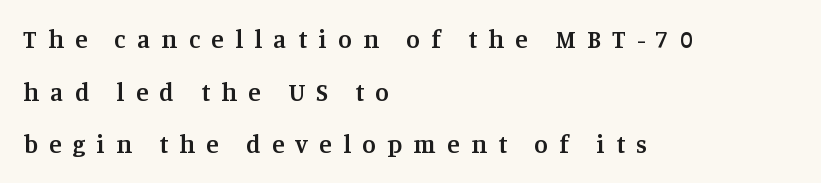
{"italic": "no", "bold": "semi", "underline": "no", "align": "left", "line_spacing": "loose", "line_spacing_ratio": 2.11, "letter_spacing": "wide", "letter_spacing_em": 0.46, "glyph_px": 25}
